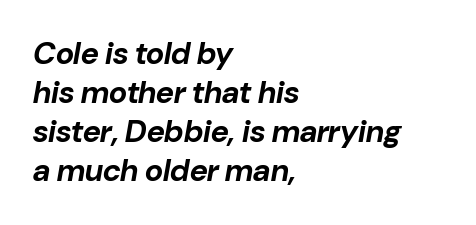
{"italic": "yes", "lean": "right", "slant_degrees": 10, "bold": "yes", "weight": "bold", "width": "normal", "stroke_contrast": "low", "x_height": "medium", "monospaced": "no", "underline": "no", "align": "left", "line_spacing": "normal", "line_spacing_ratio": 1.26, "letter_spacing": "normal", "letter_spacing_em": 0.0, "glyph_px": 31}
